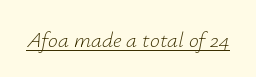
The image shows 22 px text type, italic (leaning right); set normal letter spacing, underlined.
